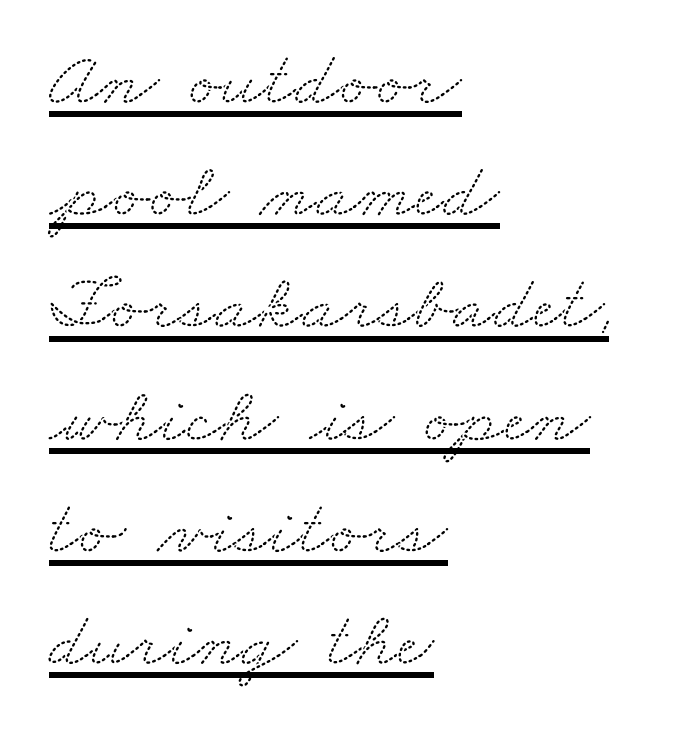
The image shows 79 px wide serif type; set left-aligned, normal line spacing (1.42x), normal letter spacing, underlined; medium stroke contrast and a small x-height.
